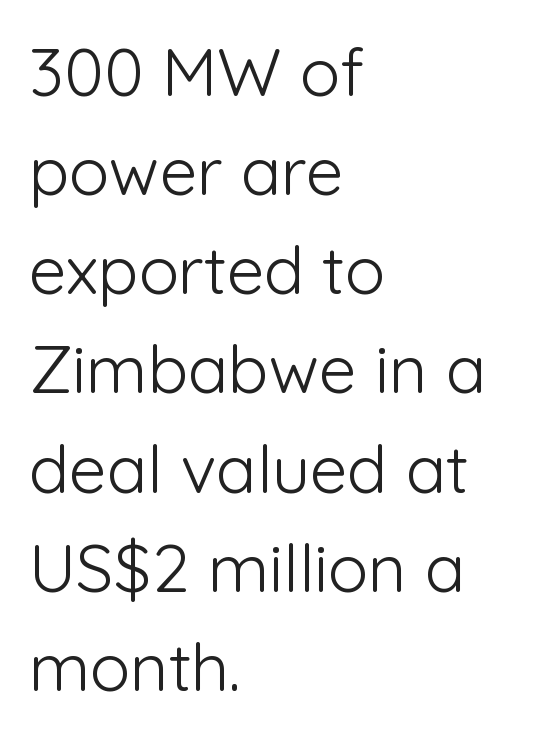
{"serif": "no", "italic": "no", "bold": "no", "weight": "light", "width": "normal", "stroke_contrast": "low", "x_height": "medium", "monospaced": "no", "underline": "no", "align": "left", "line_spacing": "normal", "line_spacing_ratio": 1.48, "letter_spacing": "normal", "letter_spacing_em": 0.0, "glyph_px": 67}
